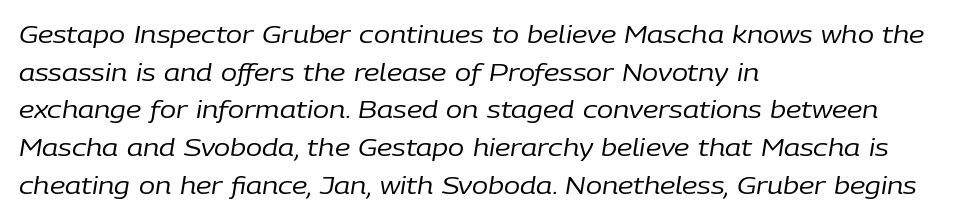
Is this a heavy cut? Hardly; it is regular or lighter. There's an unmistakable incline to the writing here. Short note: letters normally spaced. The rag falls on the right side of this text block.
